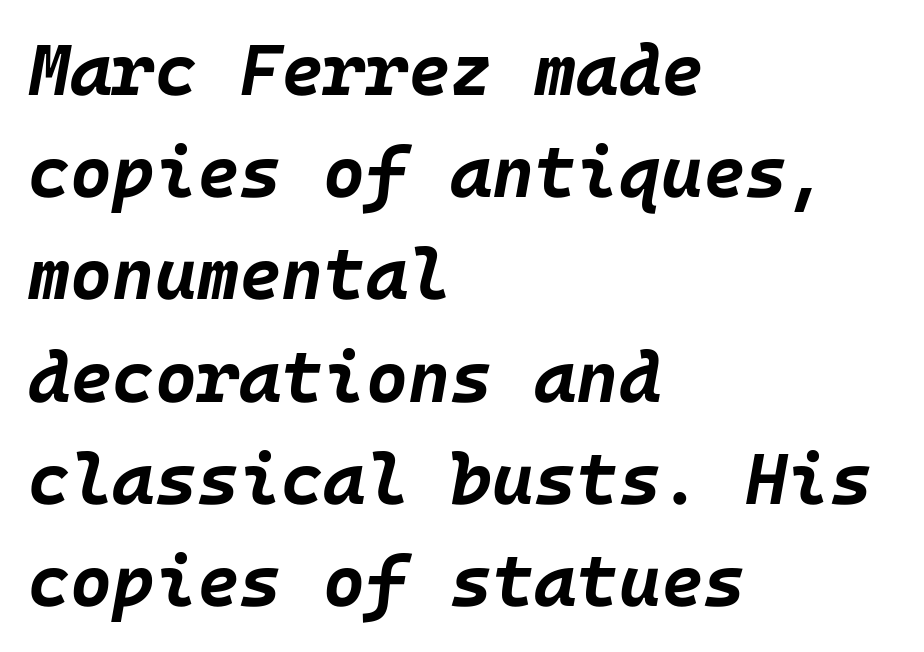
Q: Is the text bold? A: Yes.
Q: Is the text italic (slanted)? A: Yes, it leans right by about 10 degrees.
Q: Is the text underlined? A: No.
Q: How is the paragraph aligned? A: Left-aligned.
Q: Is the spacing between letters normal or unusually wide? A: Normal.
Q: Is the spacing between lines tight, normal or loose? A: Normal.
Q: Width (condensed, normal, or wide)? A: Normal.
Q: Stroke contrast? A: Low.
Q: x-height? A: Large.
